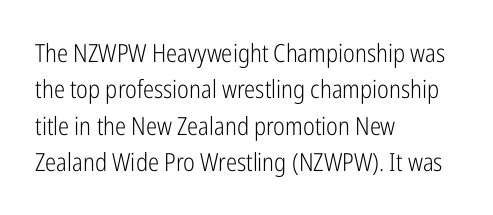
{"italic": "no", "bold": "no", "underline": "no", "align": "left", "line_spacing": "normal", "line_spacing_ratio": 1.46, "letter_spacing": "normal", "letter_spacing_em": 0.0, "glyph_px": 25}
